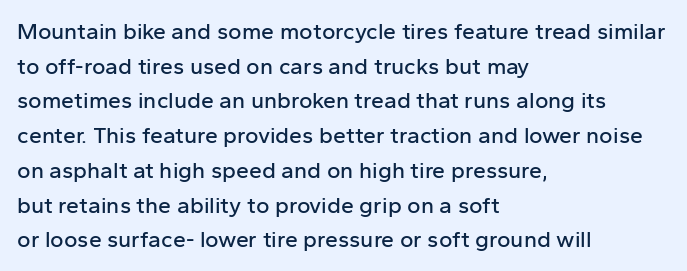
{"italic": "no", "underline": "no", "align": "left", "line_spacing": "normal", "line_spacing_ratio": 1.51, "letter_spacing": "normal", "letter_spacing_em": 0.0, "glyph_px": 23}
